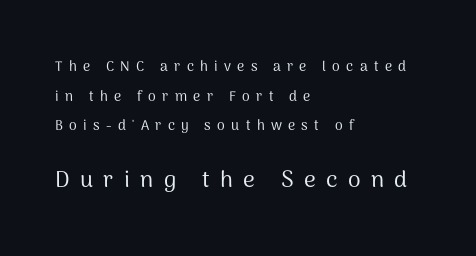
The image shows 23 px text type, upright; set left-aligned, loose line spacing (2.11x), unusually wide letter spacing (+0.45 em), not underlined; the second (bottom) block is 1.64x larger.
